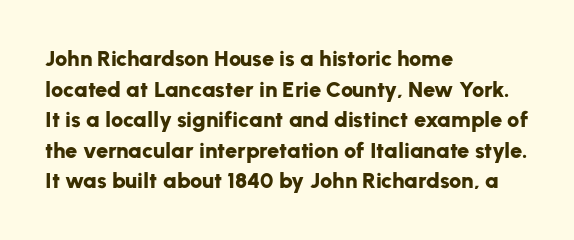
{"italic": "no", "bold": "yes", "underline": "no", "align": "left", "line_spacing": "normal", "line_spacing_ratio": 1.39, "letter_spacing": "normal", "letter_spacing_em": 0.0, "glyph_px": 22}
